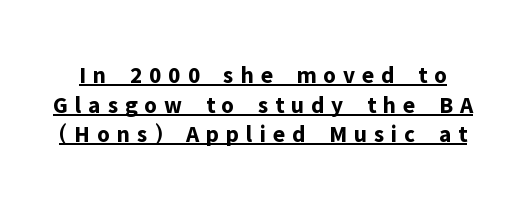
{"italic": "no", "bold": "yes", "underline": "yes", "line_spacing_ratio": 1.23, "letter_spacing": "wide", "letter_spacing_em": 0.29, "glyph_px": 24}
